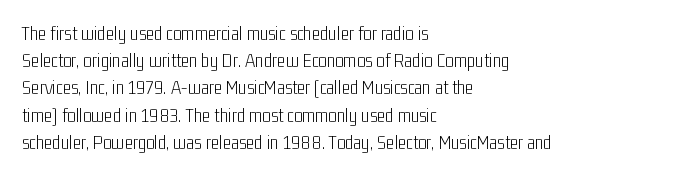
The text block is weighted toward the left margin, trailing off unevenly rightward. Summary of vertical rhythm: regular, with standard interline spacing. Spacing between characters is what you'd get straight out of the box. The letterforms sit at book weight or below.
